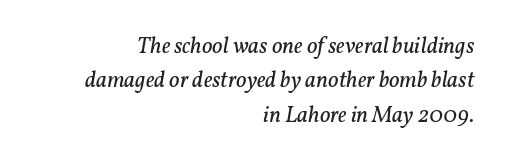
The image shows 23 px text type, italic (leaning right); set right-aligned, normal line spacing (1.5x), normal letter spacing, not underlined.
